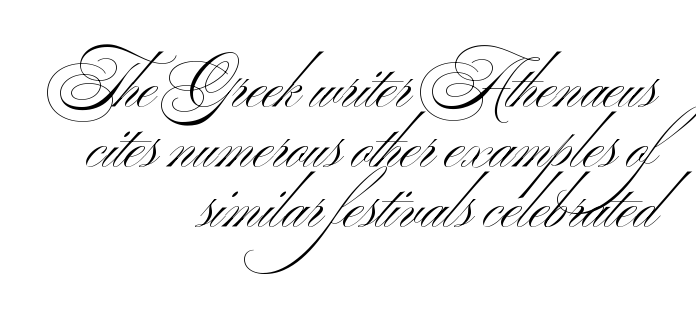
The rendering anchors every line to the right-hand side. A bare baseline throughout the passage. Caption: standard tracking, unaltered. The lines are packed closely together with very little leading.
